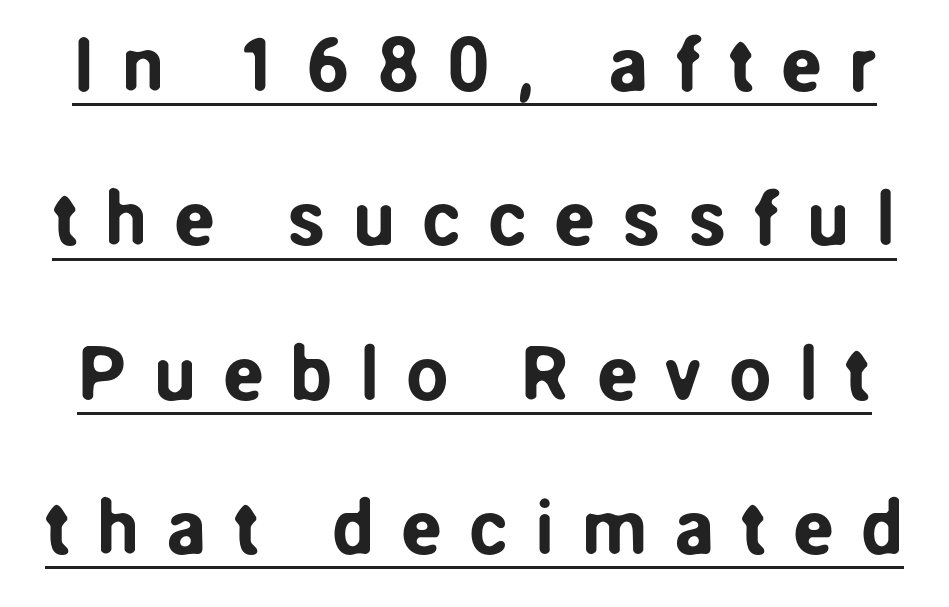
Q: Is the text italic (slanted)? A: No, it is upright.
Q: Is the typeface a serif or a sans-serif typeface? A: Sans-serif.
Q: Is the text underlined? A: Yes.
Q: Is the spacing between letters normal or unusually wide? A: Unusually wide.
Q: Is the spacing between lines tight, normal or loose? A: Loose.
Q: Width (condensed, normal, or wide)? A: Normal.
Q: Stroke contrast? A: Low.
Q: x-height? A: Medium.
Q: Monospaced? A: No.
